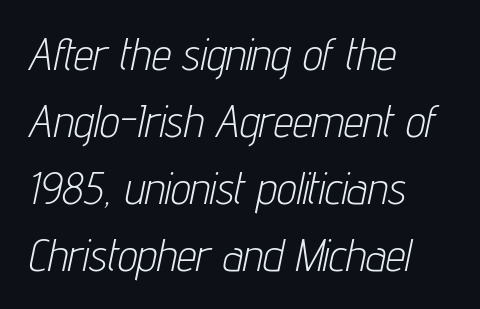
The image shows 44 px light, condensed type, italic (leaning right); set left-aligned, normal line spacing (1.52x), normal letter spacing, not underlined; low stroke contrast and a medium x-height.
